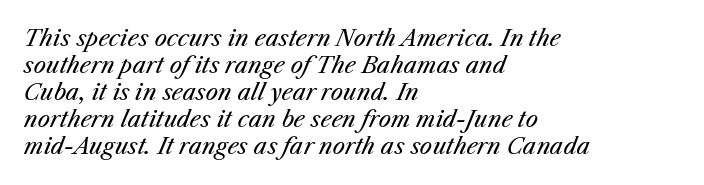
{"italic": "yes", "lean": "right", "slant_degrees": 25, "bold": "no", "underline": "no", "align": "left", "line_spacing_ratio": 1.23, "letter_spacing": "normal", "letter_spacing_em": 0.0, "glyph_px": 22}
